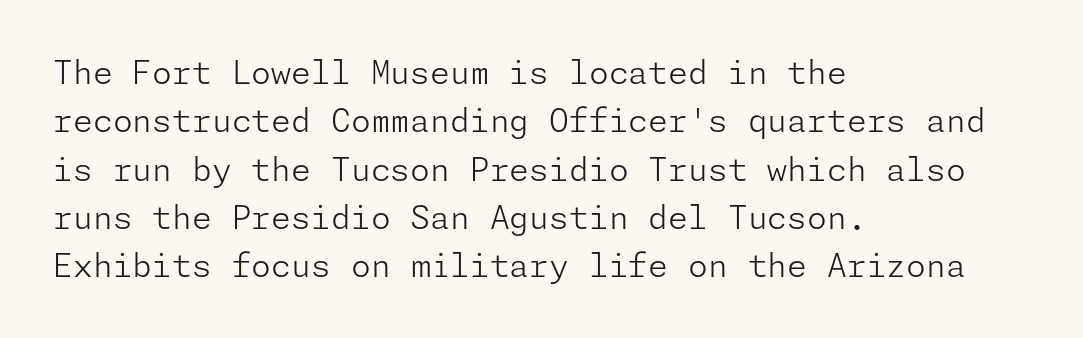
How are the letters spaced? Ordinarily, with no added tracking. Posture: vertical. Counters stay open thanks to moderate or lighter strokes. In terms of letterform style, serifs are entirely absent. The leading is moderate, giving the passage an even texture. A student would call this left alignment; a typographer would say flush left, rag right.
